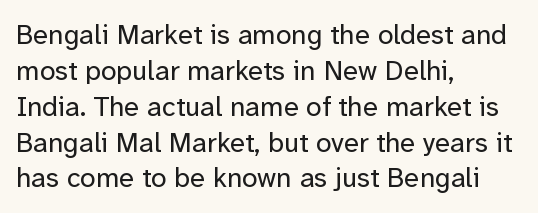
Looks like regular typesetting: each glyph gets only the width it needs. Compared with a typical body face, this is equally light or lighter still. Regarding leading, the lines here are spaced in the standard way. Short and long lines alike share a common starting point at left. Regarding serifs, this sample does without them.
